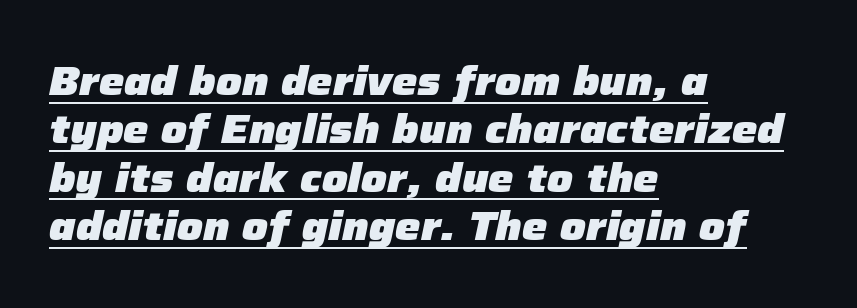
The image shows 40 px heavy type, italic (leaning right); set left-aligned, line spacing 1.21x, normal letter spacing, underlined; low stroke contrast and a medium x-height.
